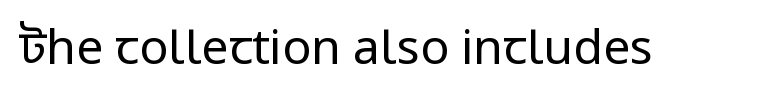
{"serif": "no", "italic": "no", "bold": "no", "weight": "regular", "width": "normal", "stroke_contrast": "low", "x_height": "medium", "monospaced": "no", "underline": "no", "letter_spacing": "normal", "letter_spacing_em": 0.0, "glyph_px": 48}
